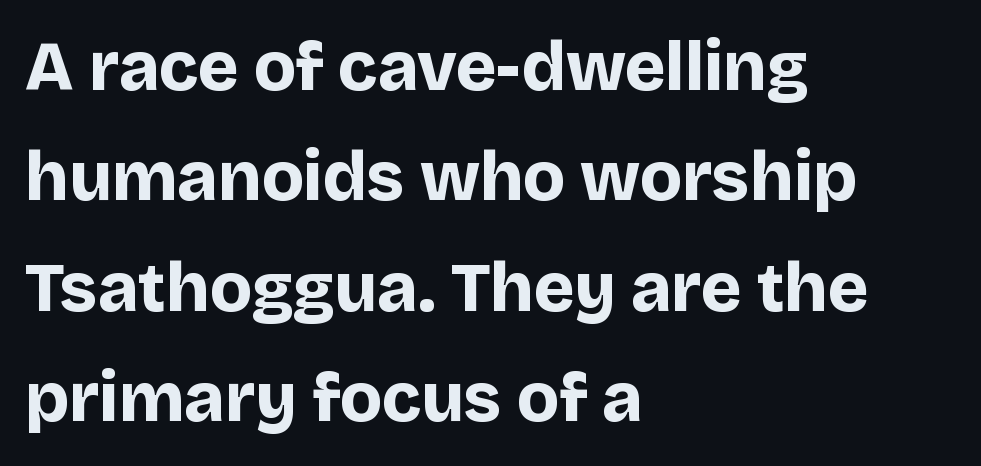
The image shows 69 px bold sans-serif type, upright; set left-aligned, normal line spacing (1.6x), normal letter spacing, not underlined; low stroke contrast and a large x-height.
